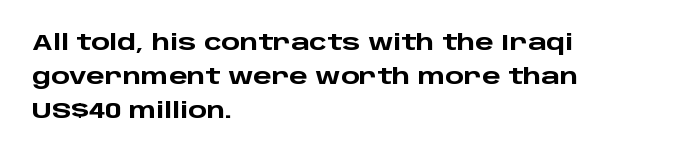
Underline: absent. Default kerning and tracking; the words read as compact shapes. Successive baselines arrive at the customary interval. You can tell it's not italic because the verticals are truly vertical. One-word summary of the alignment: left. These lines carry a lot of weight — the face is fully bold.
